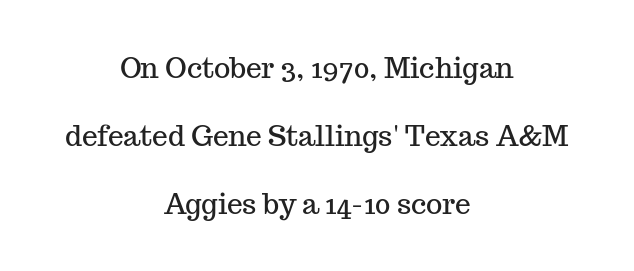
The image shows 28 px serif type, upright; set centered, loose line spacing (2.42x), normal letter spacing, not underlined; medium stroke contrast and a medium x-height.
